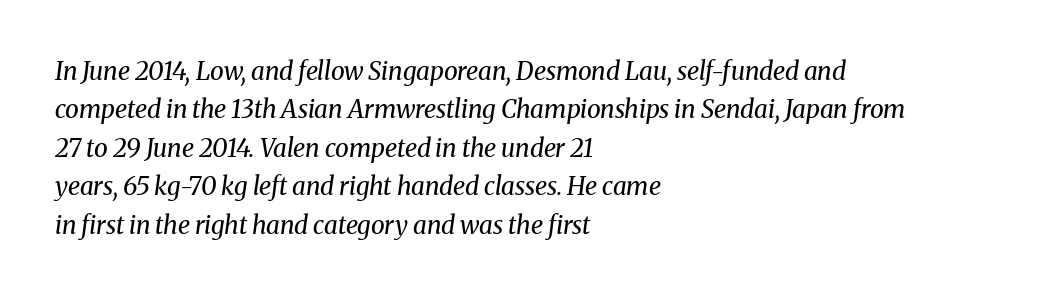
The passage shown leans; its letterforms are oblique. These lines sit exactly where default settings would place them. A clean baseline with only descenders dipping below it. The line texture is even and compact thanks to regular tracking.
